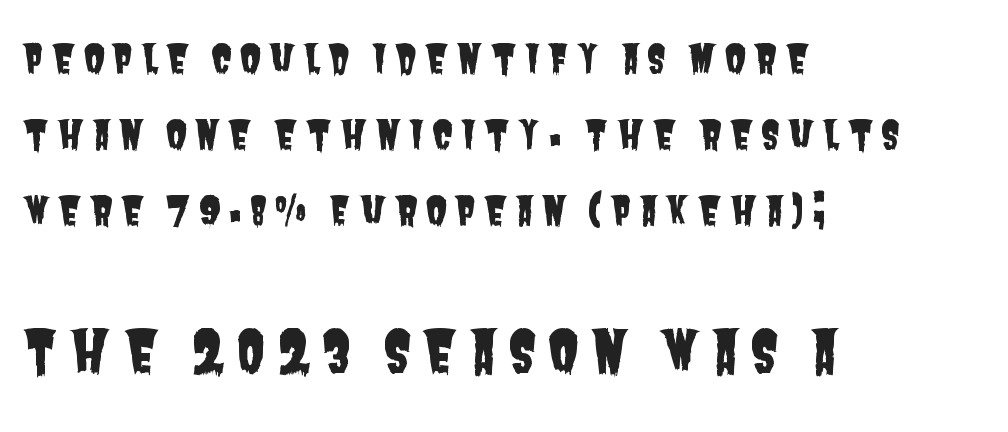
{"serif": "no", "width": "condensed", "stroke_contrast": "low", "x_height": "large", "monospaced": "no", "underline": "no", "align": "left", "line_spacing": "loose", "line_spacing_ratio": 1.95, "larger_block": "second", "size_ratio": 1.49, "glyph_px": 58}
